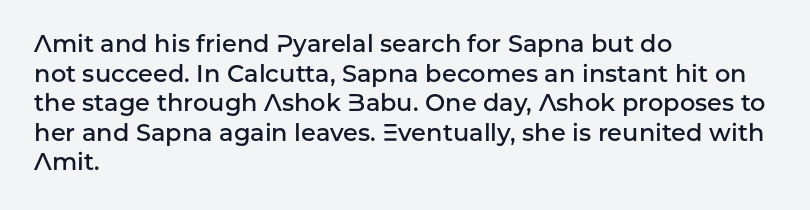
The image shows 24 px text type, upright; set left-aligned, line spacing 1.23x, normal letter spacing, not underlined.
